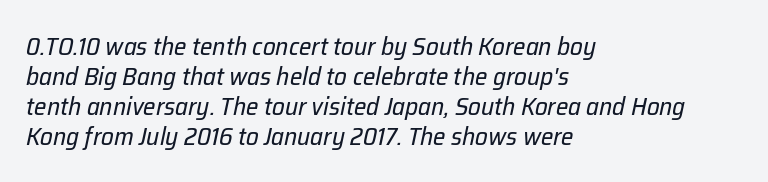
Q: Is the text bold? A: No.
Q: Is the text italic (slanted)? A: Yes, it leans right by about 12 degrees.
Q: Is the text underlined? A: No.
Q: How is the paragraph aligned? A: Left-aligned.
Q: Is the spacing between letters normal or unusually wide? A: Normal.
